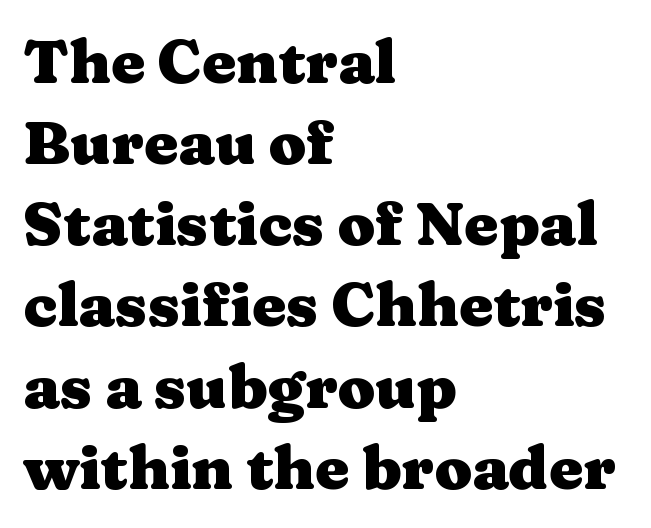
Q: Is the text bold? A: Yes.
Q: Is the text italic (slanted)? A: No, it is upright.
Q: Is the typeface a serif or a sans-serif typeface? A: Serif.
Q: Is the text underlined? A: No.
Q: How is the paragraph aligned? A: Left-aligned.
Q: Is the spacing between letters normal or unusually wide? A: Normal.
Q: Is the spacing between lines tight, normal or loose? A: Normal.
Q: Width (condensed, normal, or wide)? A: Wide.
Q: Stroke contrast? A: Medium.
Q: x-height? A: Medium.
Q: Monospaced? A: No.
